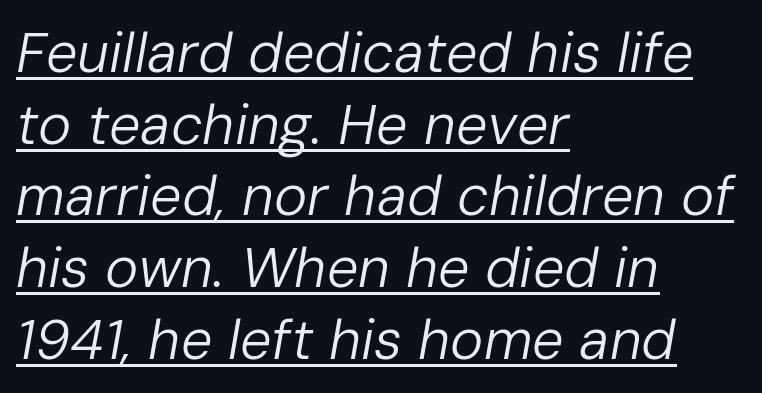
Rendered with sloped, italic letterforms. Unbolded letterforms with no extra heft. This sample has the flowing, uneven cadence of proportional lettering. This block has exactly the height ordinary leading produces.
